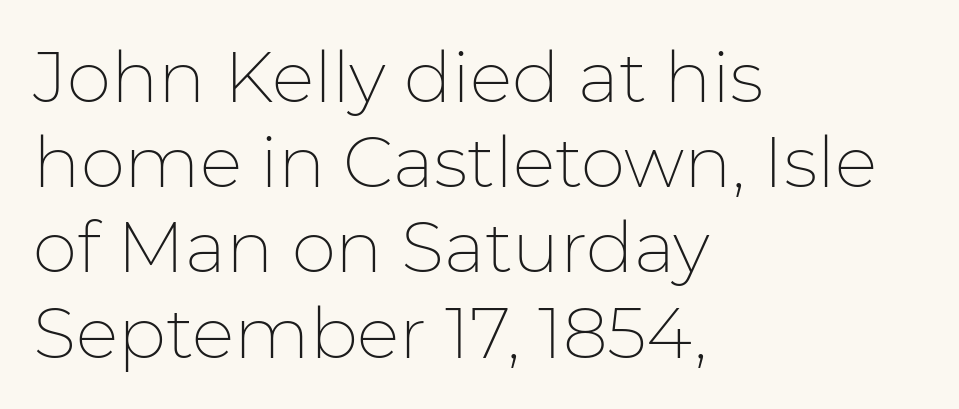
Q: Is the text bold? A: No.
Q: Is the text italic (slanted)? A: No, it is upright.
Q: Is the typeface a serif or a sans-serif typeface? A: Sans-serif.
Q: Is the text underlined? A: No.
Q: How is the paragraph aligned? A: Left-aligned.
Q: Is the spacing between letters normal or unusually wide? A: Normal.
Q: Width (condensed, normal, or wide)? A: Normal.
Q: Stroke contrast? A: Low.
Q: x-height? A: Medium.
Q: Monospaced? A: No.
